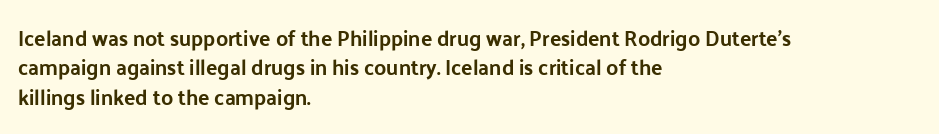
Q: Is the text bold? A: Yes.
Q: Is the text italic (slanted)? A: No, it is upright.
Q: Is the text underlined? A: No.
Q: How is the paragraph aligned? A: Left-aligned.
Q: Is the spacing between letters normal or unusually wide? A: Normal.
Q: Is the spacing between lines tight, normal or loose? A: Normal.
